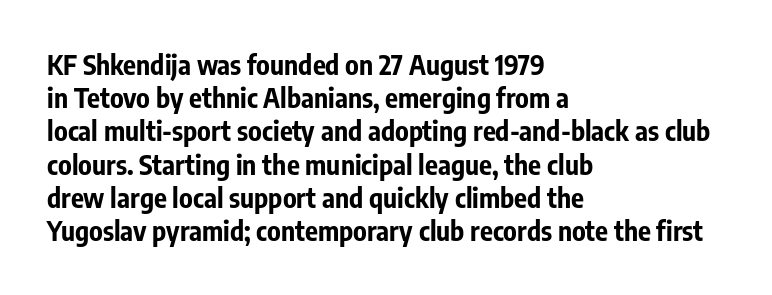
The image shows 27 px bold type, upright; set left-aligned, line spacing 1.23x, normal letter spacing, not underlined.
